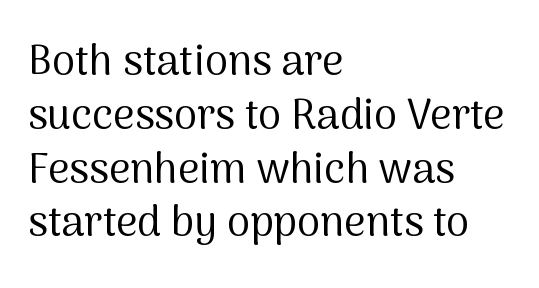
The letters carry no serifs — their stems end cleanly without finishing strokes. The letters sit at their default tracking, neither squeezed nor spread. The vertical gap from one line to the next is medium. The strip under each line holds only bare page. Caption: multi-line text, flush left, ragged right. The weight tops out at a normal text grade.
